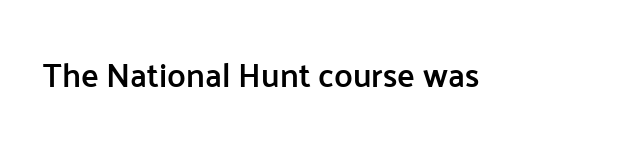
{"serif": "no", "italic": "no", "bold": "semi", "weight": "semibold", "width": "normal", "stroke_contrast": "low", "x_height": "medium", "monospaced": "no", "underline": "no", "letter_spacing": "normal", "letter_spacing_em": 0.0, "glyph_px": 33}
